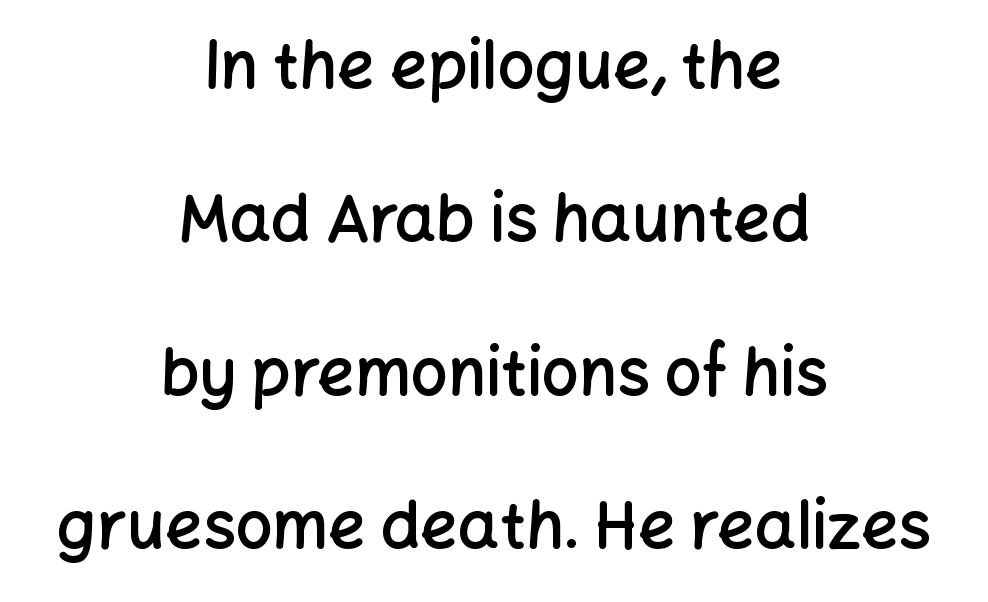
Q: Is the text bold? A: Semi-bold.
Q: Is the text italic (slanted)? A: No, it is upright.
Q: Is the typeface a serif or a sans-serif typeface? A: Sans-serif.
Q: Is the text underlined? A: No.
Q: How is the paragraph aligned? A: Centered.
Q: Is the spacing between letters normal or unusually wide? A: Normal.
Q: Is the spacing between lines tight, normal or loose? A: Loose.
Q: Width (condensed, normal, or wide)? A: Normal.
Q: Stroke contrast? A: Low.
Q: x-height? A: Medium.
Q: Monospaced? A: No.
